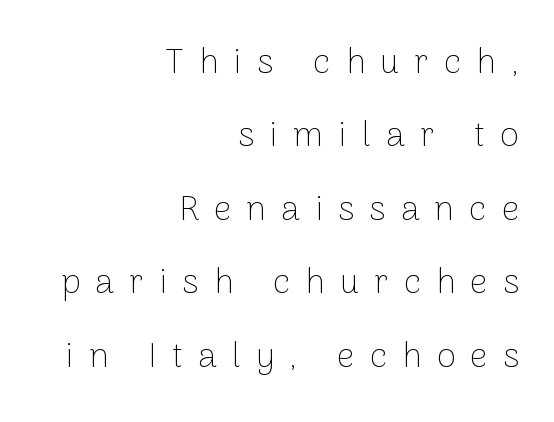
{"serif": "no", "italic": "no", "bold": "no", "weight": "thin", "width": "normal", "stroke_contrast": "low", "x_height": "medium", "monospaced": "no", "underline": "no", "align": "right", "line_spacing": "loose", "line_spacing_ratio": 2.1, "letter_spacing": "wide", "letter_spacing_em": 0.43, "glyph_px": 35}
